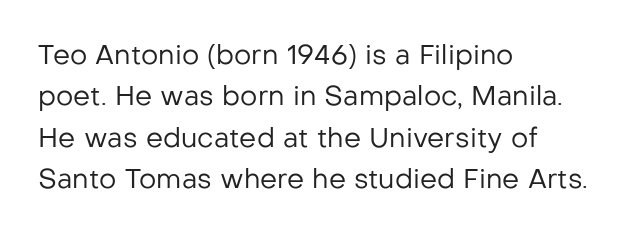
Q: Is the text bold? A: No.
Q: Is the text italic (slanted)? A: No, it is upright.
Q: Is the text underlined? A: No.
Q: How is the paragraph aligned? A: Left-aligned.
Q: Is the spacing between letters normal or unusually wide? A: Normal.
Q: Is the spacing between lines tight, normal or loose? A: Normal.
